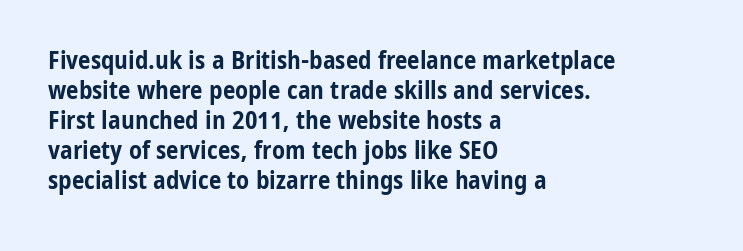
Q: Is the text bold? A: Yes.
Q: Is the text italic (slanted)? A: No, it is upright.
Q: Is the text underlined? A: No.
Q: How is the paragraph aligned? A: Left-aligned.
Q: Is the spacing between letters normal or unusually wide? A: Normal.
